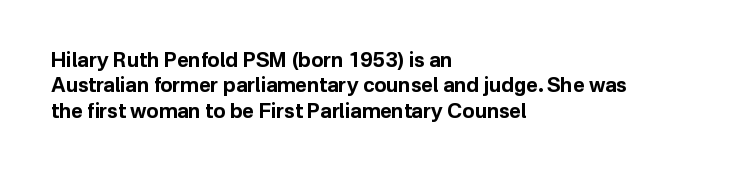
Q: Is the text bold? A: Yes.
Q: Is the text italic (slanted)? A: No, it is upright.
Q: Is the text underlined? A: No.
Q: How is the paragraph aligned? A: Left-aligned.
Q: Is the spacing between letters normal or unusually wide? A: Normal.
Q: Is the spacing between lines tight, normal or loose? A: Normal.
